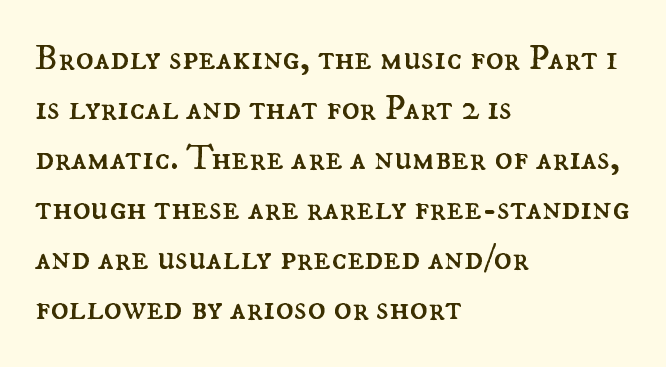
{"italic": "no", "bold": "no", "weight": "regular", "width": "normal", "stroke_contrast": "medium", "x_height": "small", "monospaced": "no", "underline": "no", "align": "left", "line_spacing": "normal", "line_spacing_ratio": 1.35, "letter_spacing": "normal", "letter_spacing_em": 0.0, "glyph_px": 37}
